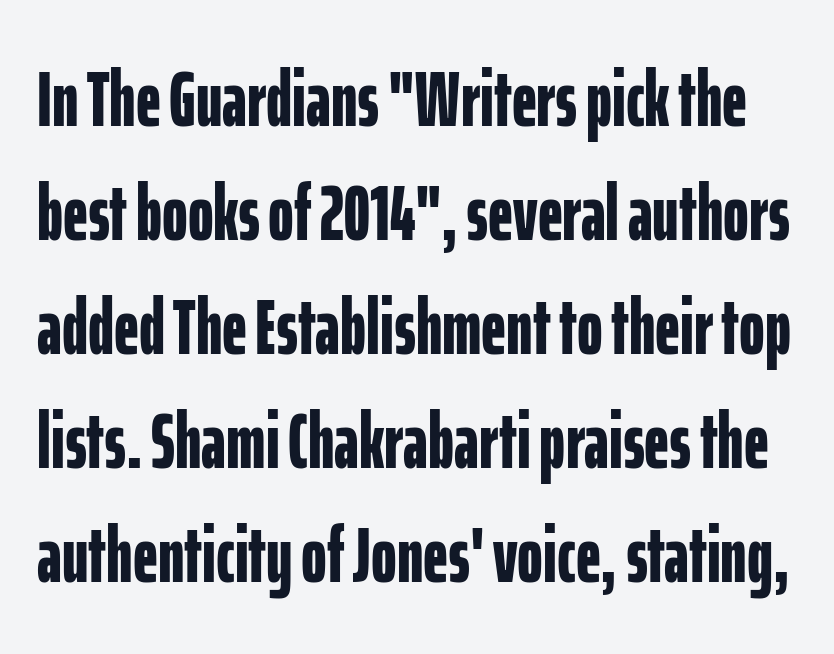
Q: Is the text bold? A: Yes.
Q: Is the text italic (slanted)? A: No, it is upright.
Q: Is the typeface a serif or a sans-serif typeface? A: Sans-serif.
Q: Is the text underlined? A: No.
Q: Is the spacing between letters normal or unusually wide? A: Normal.
Q: Is the spacing between lines tight, normal or loose? A: Normal.
Q: Width (condensed, normal, or wide)? A: Condensed.
Q: Stroke contrast? A: Low.
Q: x-height? A: Medium.
Q: Monospaced? A: No.
